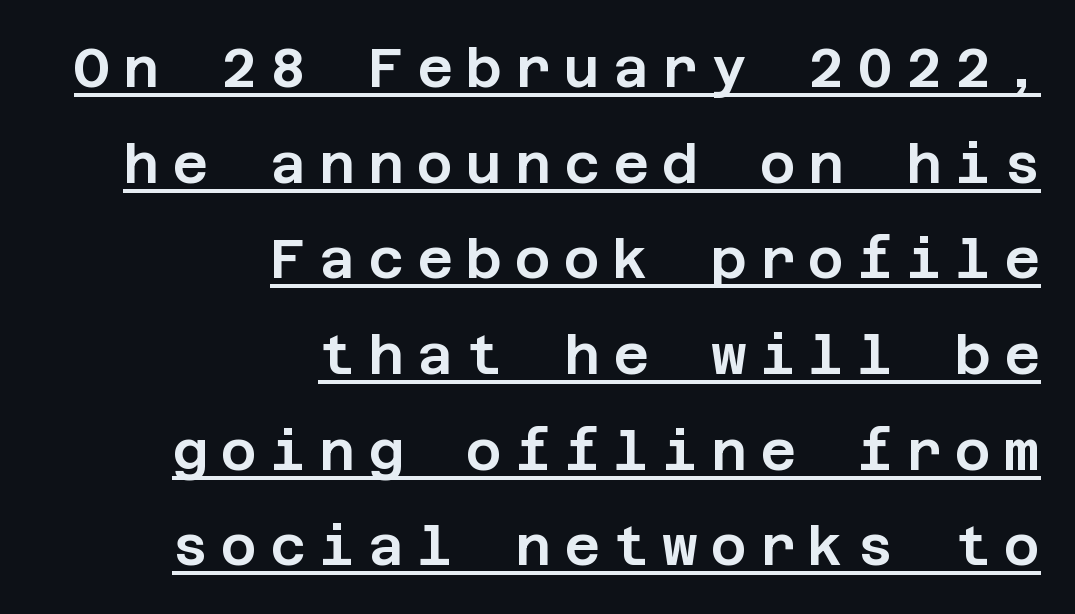
The image shows 55 px sans-serif type, upright; set right-aligned, line spacing 1.74x, unusually wide letter spacing (+0.24 em), underlined; low stroke contrast and a large x-height.
